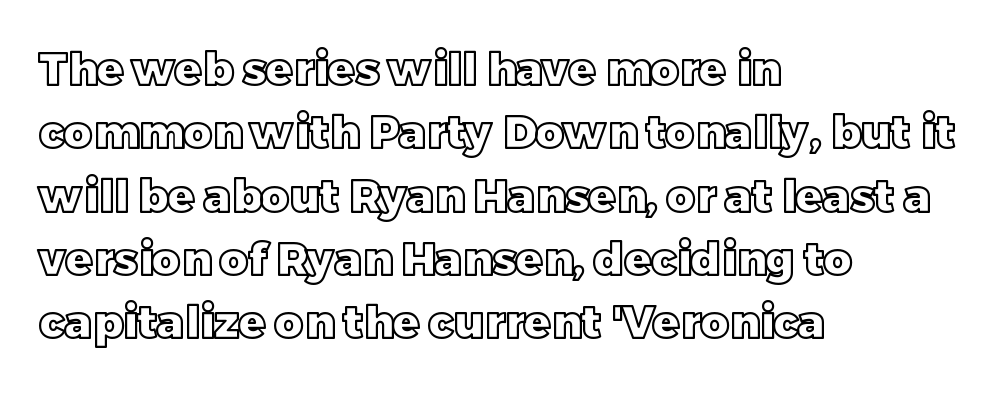
Character widths vary here, with narrow letters taking less room than wide ones. The type sits square on the baseline with zero lean. A typesetter would call this leading conventional body-copy spacing. Check under the words: just untouched page.
